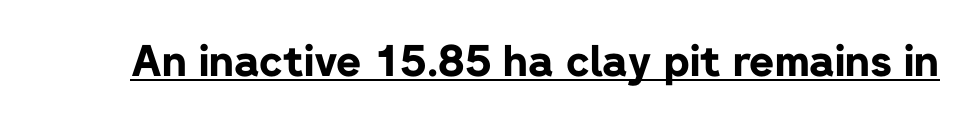
The line texture is even and compact thanks to regular tracking. Each letter's strokes conclude bluntly, with no projecting serifs. Ordinary non-slanted type is in use. Stroke thickness is high; the sample reads as a true bold. The passage shown is typed in a proportional face where columns would drift.
